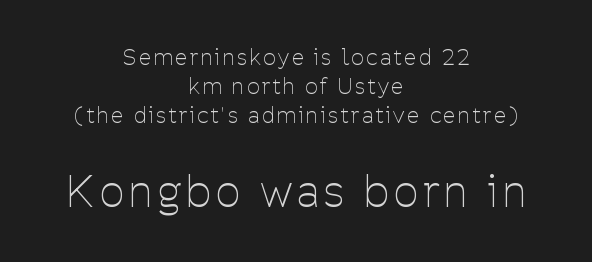
Q: Is the text bold? A: No.
Q: Is the text italic (slanted)? A: No, it is upright.
Q: Is the typeface a serif or a sans-serif typeface? A: Sans-serif.
Q: Is the text underlined? A: No.
Q: How is the paragraph aligned? A: Centered.
Q: Is the spacing between lines tight, normal or loose? A: Normal.
Q: Which block of text is set in a larger size, the first (top) or the second (bottom)? A: The second (bottom) one.
Q: Width (condensed, normal, or wide)? A: Condensed.
Q: Stroke contrast? A: Low.
Q: x-height? A: Medium.
Q: Monospaced? A: No.
